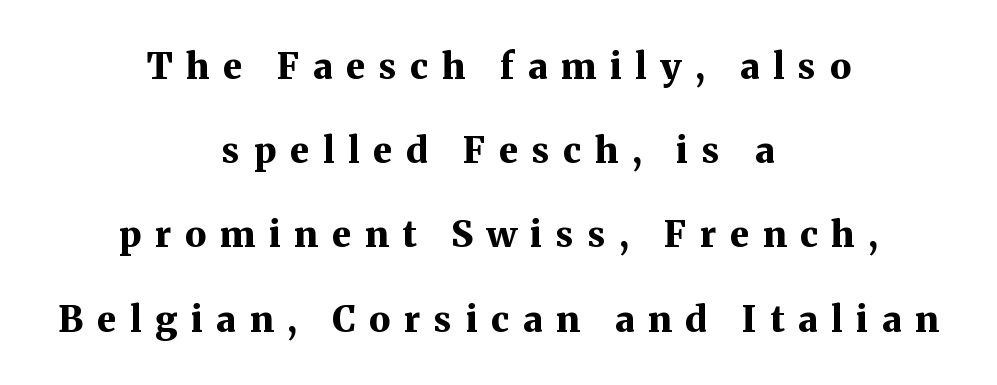
{"serif": "yes", "italic": "no", "bold": "yes", "weight": "bold", "width": "normal", "stroke_contrast": "medium", "x_height": "medium", "monospaced": "no", "underline": "no", "align": "center", "line_spacing": "loose", "line_spacing_ratio": 2.34, "letter_spacing": "wide", "letter_spacing_em": 0.38, "glyph_px": 36}
